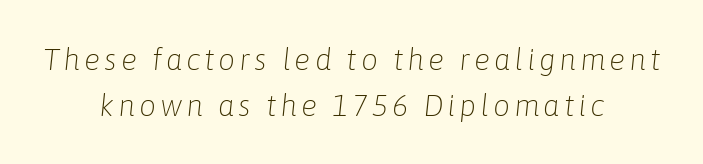
The leading is moderate, giving the passage an even texture. The passage shown is typed in a proportional face where columns would drift. Caption: multi-line text, centered on the measure. Is the stroke heavy? The answer is a plain regular-or-lighter. Rule under the text: the space is simply empty. Rendered with sloped, italic letterforms.
